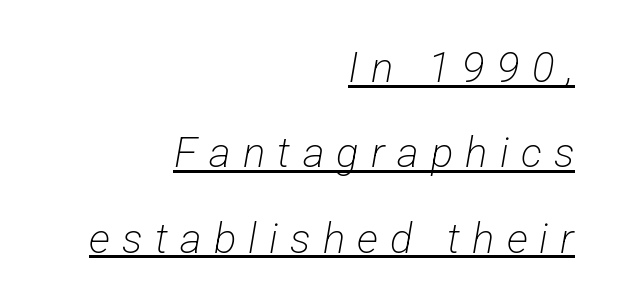
The image shows 42 px light, condensed sans-serif type; set right-aligned, loose line spacing (2.03x), unusually wide letter spacing (+0.29 em), underlined; low stroke contrast and a medium x-height.
